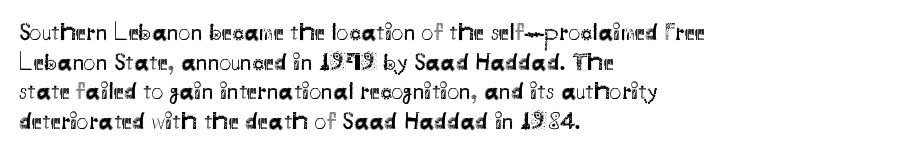
Words appear dense and cohesive because spacing is normal. Stem width sits at or under what a default text font uses. Honestly, there is no underline to notice here at all. The lettering stays uniformly vertical, giving the passage a roman look.
